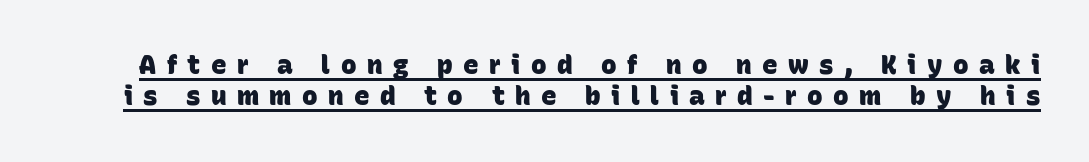
Q: Is the text bold? A: Yes.
Q: Is the text underlined? A: Yes.
Q: Is the spacing between letters normal or unusually wide? A: Unusually wide.
